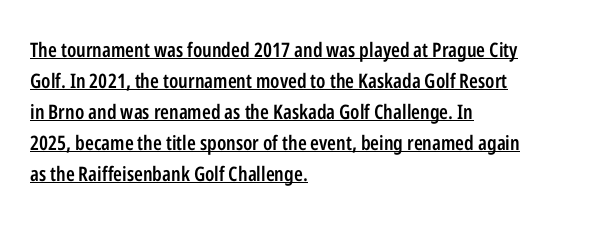
Firm but not heavy-handed strokes: this text is semibold. The string is rendered with underlining switched on. The paragraph shown leans on its left margin. Successive baselines arrive at the customary interval.
